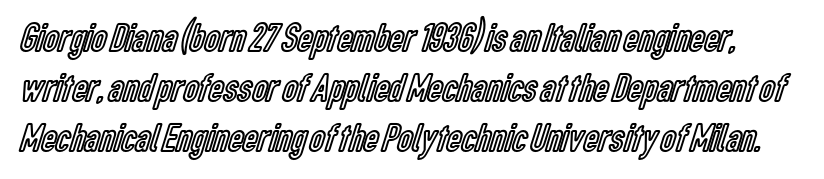
Q: Is the text italic (slanted)? A: Yes.
Q: Is the text underlined? A: No.
Q: Is the spacing between letters normal or unusually wide? A: Normal.
Q: Width (condensed, normal, or wide)? A: Condensed.
Q: x-height? A: Medium.
Q: Monospaced? A: No.
